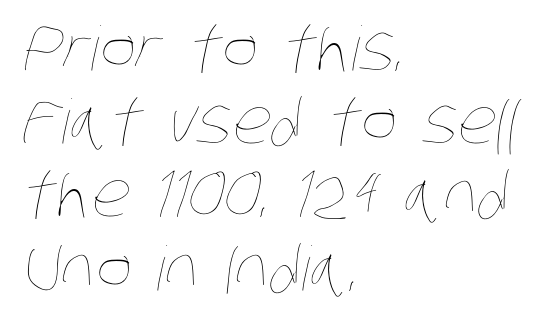
Check under the words: just untouched page. The typesetting does not lean heavy: it is not bold. Looks like regular typesetting: each glyph gets only the width it needs. The compositor pushed each line to the left boundary. The letters sit at their default tracking, neither squeezed nor spread.
